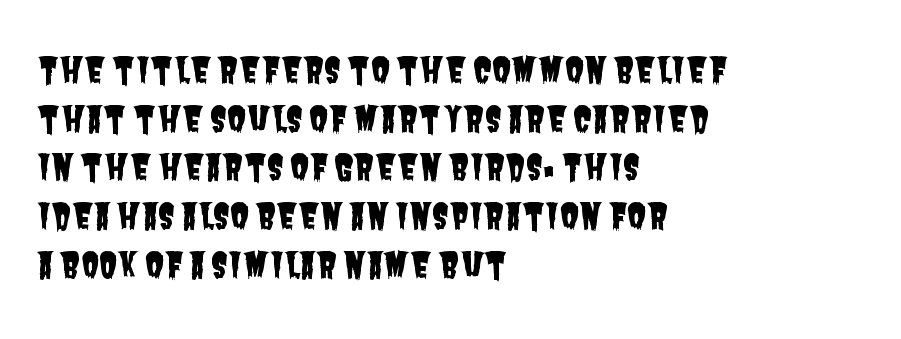
The image shows 35 px condensed sans-serif type; set left-aligned, normal line spacing (1.39x), normal letter spacing, not underlined; low stroke contrast and a large x-height.
